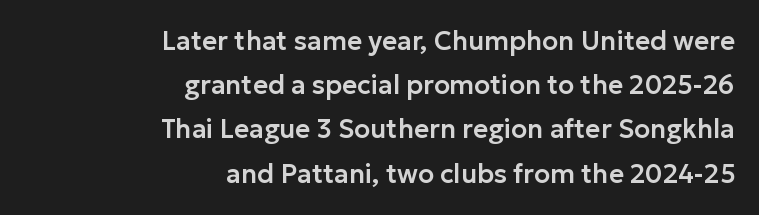
{"italic": "no", "underline": "no", "align": "right", "line_spacing": "normal", "line_spacing_ratio": 1.7, "letter_spacing": "normal", "letter_spacing_em": 0.0, "glyph_px": 26}
